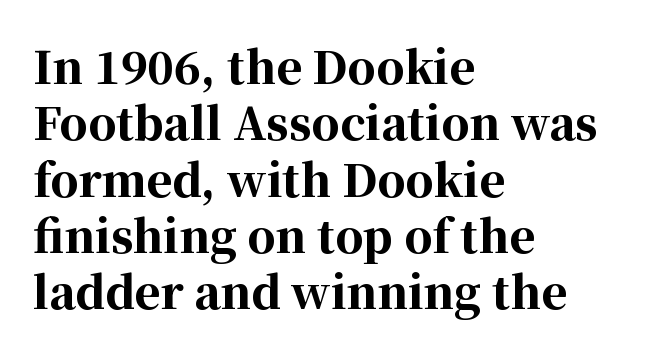
Q: Is the text bold? A: Yes.
Q: Is the text italic (slanted)? A: No, it is upright.
Q: Is the typeface a serif or a sans-serif typeface? A: Serif.
Q: Is the text underlined? A: No.
Q: How is the paragraph aligned? A: Left-aligned.
Q: Is the spacing between letters normal or unusually wide? A: Normal.
Q: Is the spacing between lines tight, normal or loose? A: Normal.
Q: Width (condensed, normal, or wide)? A: Normal.
Q: Stroke contrast? A: High.
Q: x-height? A: Medium.
Q: Monospaced? A: No.
